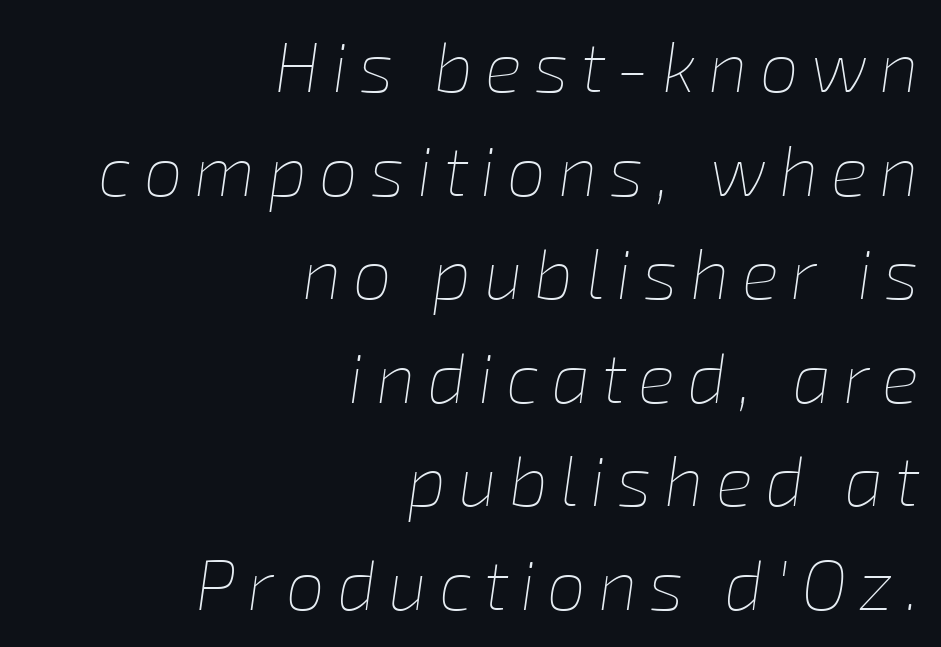
Looks like regular typesetting: each glyph gets only the width it needs. All the whitespace from short lines collects on the left. Check under the words: just untouched page. Letters have the restrained weight of plain body copy at most. Observe the lean: these are italic letterforms. Each new line begins a customary step beneath the previous one.
